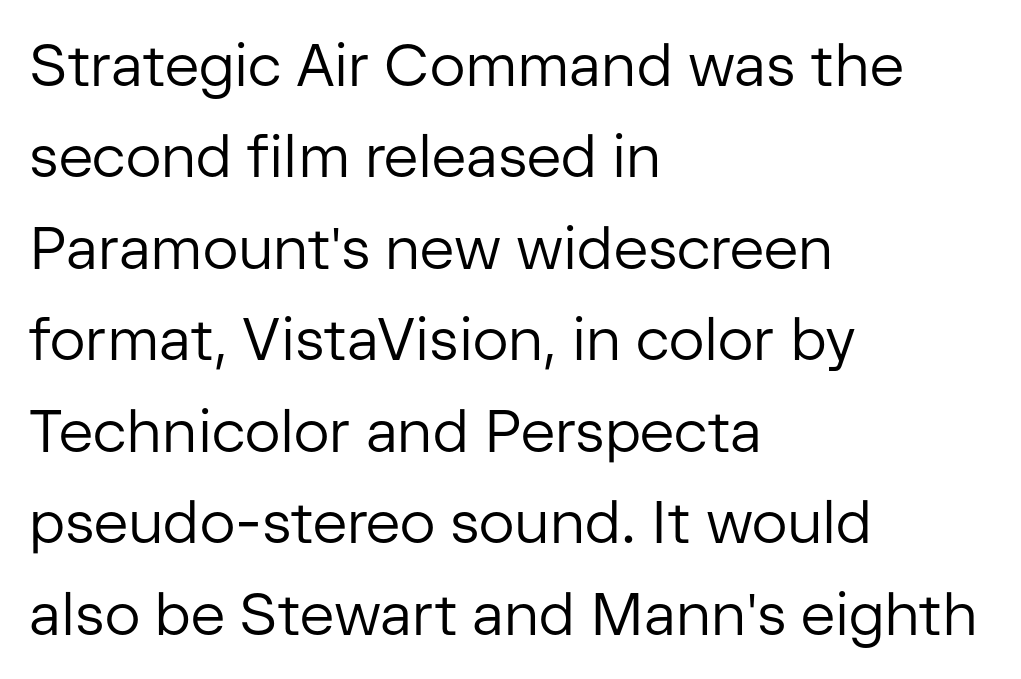
Q: Is the text bold? A: No.
Q: Is the text italic (slanted)? A: No, it is upright.
Q: Is the typeface a serif or a sans-serif typeface? A: Sans-serif.
Q: Is the text underlined? A: No.
Q: How is the paragraph aligned? A: Left-aligned.
Q: Is the spacing between letters normal or unusually wide? A: Normal.
Q: Is the spacing between lines tight, normal or loose? A: Normal.
Q: Width (condensed, normal, or wide)? A: Normal.
Q: Stroke contrast? A: Low.
Q: x-height? A: Medium.
Q: Monospaced? A: No.
